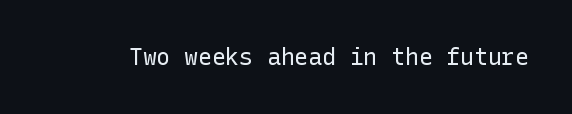
{"italic": "no", "bold": "no", "underline": "no", "letter_spacing": "normal", "letter_spacing_em": 0.0, "glyph_px": 23}
